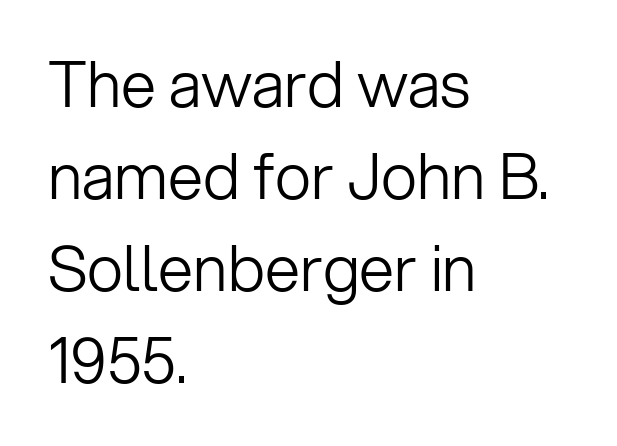
The image shows 63 px light sans-serif type, upright; set left-aligned, normal line spacing (1.46x), normal letter spacing, not underlined; low stroke contrast and a medium x-height.
